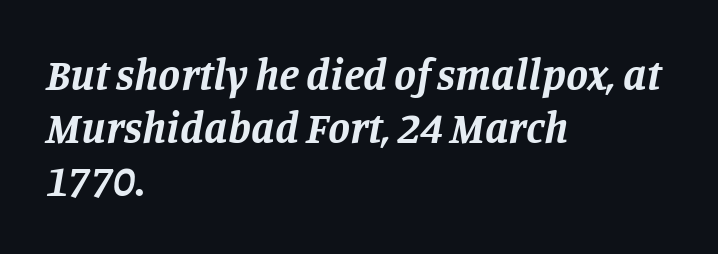
Q: Is the text bold? A: Yes.
Q: Is the text italic (slanted)? A: Yes, it leans right by about 11 degrees.
Q: Is the typeface a serif or a sans-serif typeface? A: Serif.
Q: Is the text underlined? A: No.
Q: How is the paragraph aligned? A: Left-aligned.
Q: Is the spacing between letters normal or unusually wide? A: Normal.
Q: Width (condensed, normal, or wide)? A: Normal.
Q: Stroke contrast? A: Low.
Q: x-height? A: Large.
Q: Monospaced? A: No.
